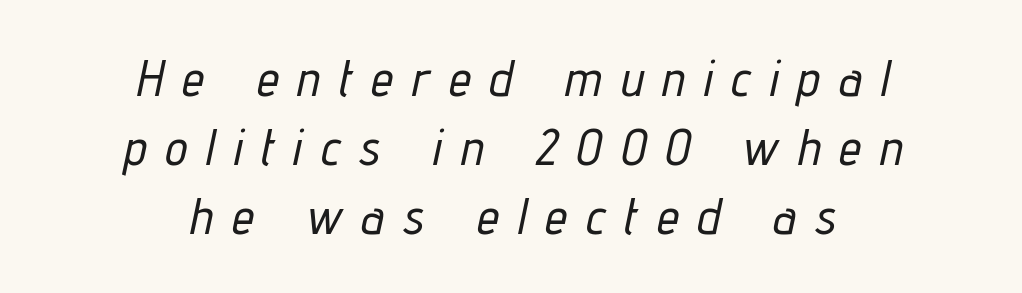
These lines sit exactly where default settings would place them. The rendering applies a slant to the glyphs. The horizontal fit of the characters is loose and conspicuously gappy. The words here are not underlined. Note the varied advance widths — an 'i' is clearly narrower than an 'm'. The rendering positions every line midway between the sides.
